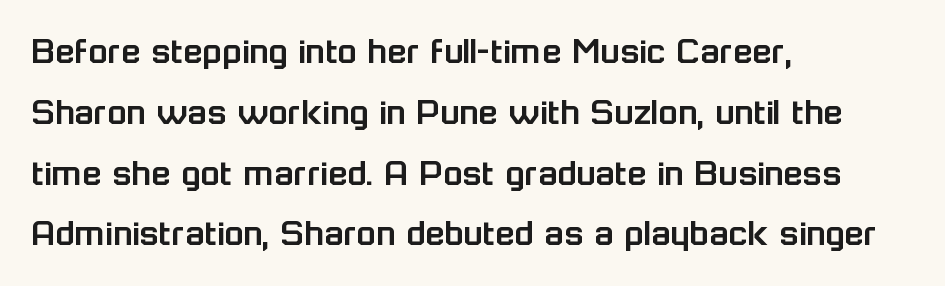
This sample uses plain, unmodified letter spacing. Stroke terminals: plain, sans-serif. Whoever set this chose a conventional vertical rhythm. In terms of posture, this sample is upright.
